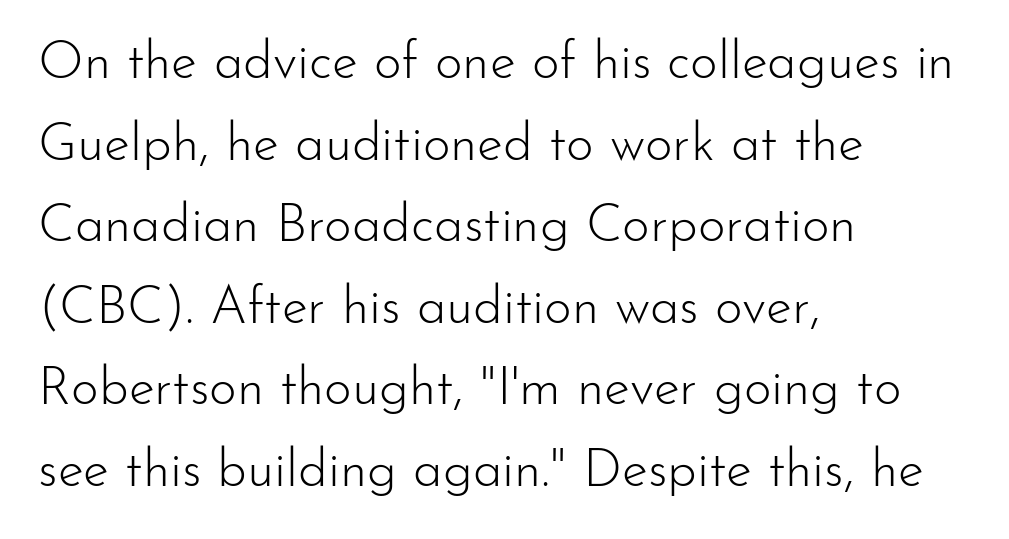
{"serif": "no", "italic": "no", "bold": "no", "weight": "light", "width": "normal", "stroke_contrast": "low", "x_height": "small", "monospaced": "no", "underline": "no", "align": "left", "line_spacing": "normal", "line_spacing_ratio": 1.54, "letter_spacing": "normal", "letter_spacing_em": 0.0, "glyph_px": 53}
